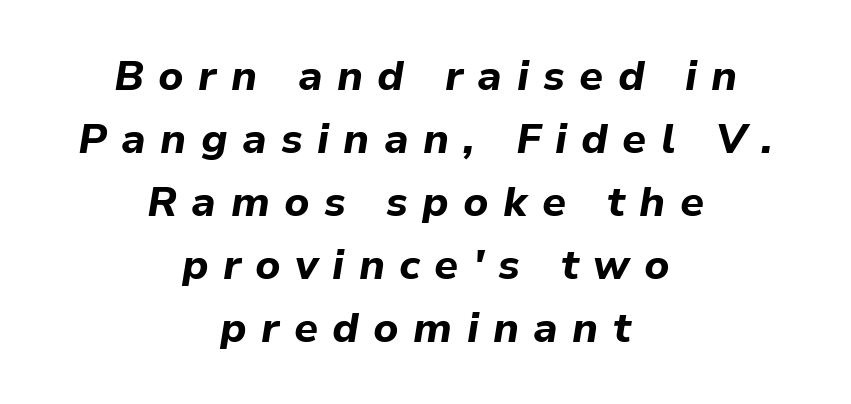
Q: Is the text bold? A: Yes.
Q: Is the text italic (slanted)? A: Yes, it leans right by about 9 degrees.
Q: Is the text underlined? A: No.
Q: How is the paragraph aligned? A: Centered.
Q: Is the spacing between letters normal or unusually wide? A: Unusually wide.
Q: Is the spacing between lines tight, normal or loose? A: Normal.
Q: Width (condensed, normal, or wide)? A: Normal.
Q: Stroke contrast? A: Low.
Q: x-height? A: Medium.
Q: Monospaced? A: No.
